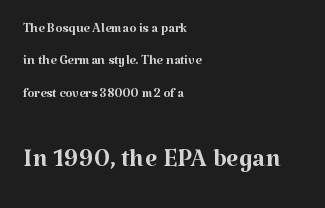
{"serif": "yes", "italic": "no", "bold": "no", "weight": "regular", "width": "normal", "stroke_contrast": "medium", "x_height": "medium", "monospaced": "no", "underline": "no", "align": "left", "line_spacing_ratio": 1.8, "letter_spacing": "normal", "letter_spacing_em": 0.0, "larger_block": "second", "size_ratio": 1.94, "glyph_px": 35}
